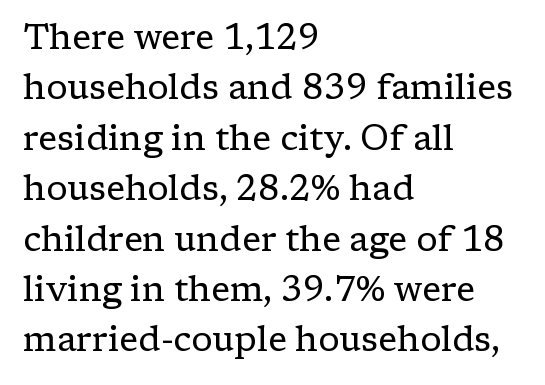
The image shows 35 px regular-weight serif type, upright; set left-aligned, normal line spacing (1.44x), normal letter spacing, not underlined; low stroke contrast and a medium x-height.
